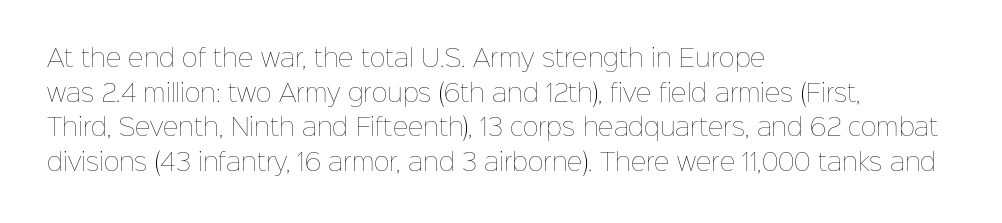
Regarding leading, the lines here are spaced in the standard way. The letters look calm and open, with moderate or lighter stems. Layout note: lines flush left. The rendering keeps characters at their native spacing. The lettering stays uniformly vertical, giving the passage a roman look. Underline: absent.
